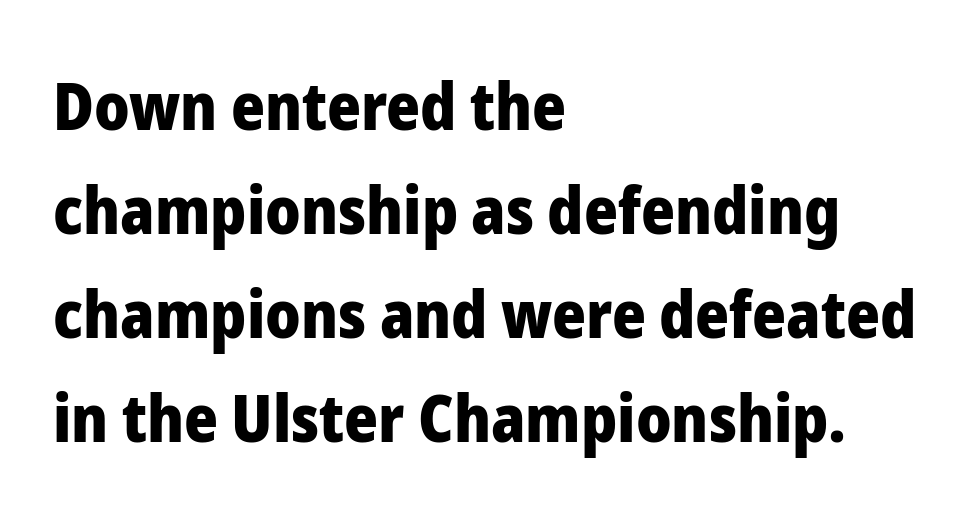
Q: Is the text bold? A: Yes.
Q: Is the text italic (slanted)? A: No, it is upright.
Q: Is the typeface a serif or a sans-serif typeface? A: Sans-serif.
Q: Is the text underlined? A: No.
Q: How is the paragraph aligned? A: Left-aligned.
Q: Is the spacing between letters normal or unusually wide? A: Normal.
Q: Is the spacing between lines tight, normal or loose? A: Normal.
Q: Width (condensed, normal, or wide)? A: Normal.
Q: Stroke contrast? A: Low.
Q: x-height? A: Medium.
Q: Monospaced? A: No.
